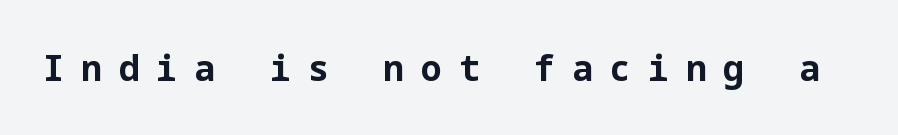
It's the straight-up-and-down kind of type. The tracking reads as deliberately expanded to a designer's eye. The characters look thick and weighty, a clear bold. The strip under each line holds only bare page.
